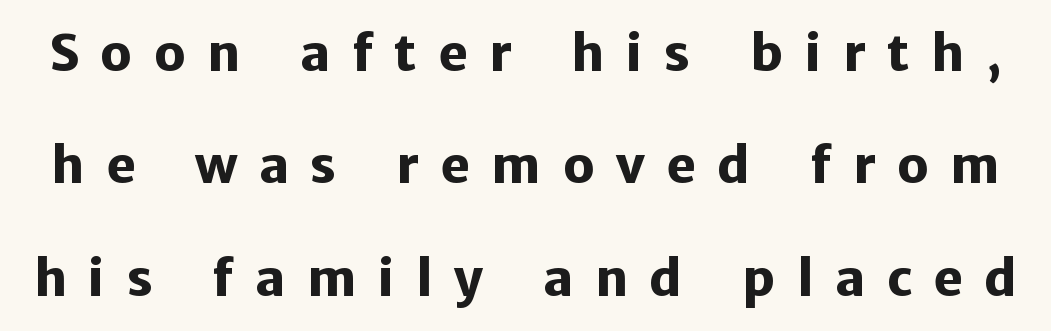
Someone cranked the tracking dial way up on this one. The typography opts for an upright posture over an oblique one. Nothing sits at the stroke ends, so this counts as sans-serif. This sample has the flowing, uneven cadence of proportional lettering.
